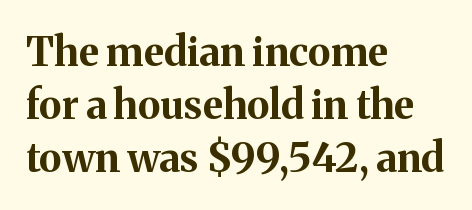
{"serif": "yes", "italic": "no", "bold": "yes", "weight": "bold", "width": "normal", "stroke_contrast": "medium", "x_height": "medium", "monospaced": "no", "underline": "no", "align": "left", "line_spacing": "normal", "line_spacing_ratio": 1.33, "letter_spacing": "normal", "letter_spacing_em": 0.0, "glyph_px": 40}
